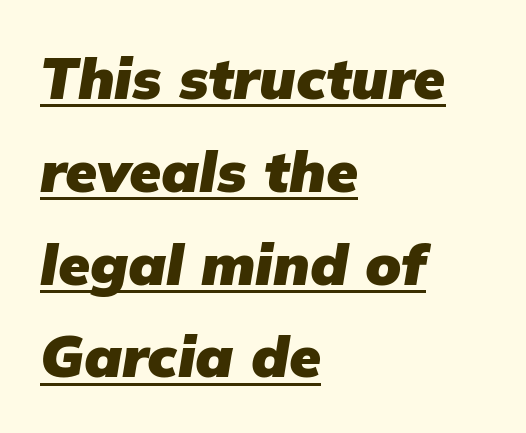
Is the block centered? No — it sits flush against the left margin. The passage shown stacks its lines at a standard gap. Compared with typical body copy, the letter spacing here is the same. Glance below the letters and you will spot a drawn line.
